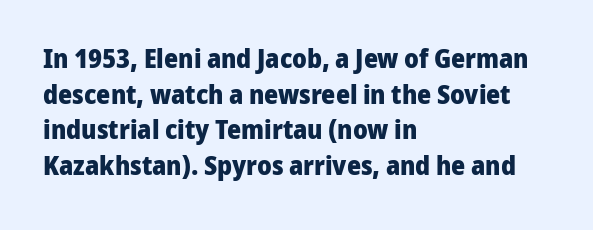
The image shows 27 px bold type, upright; set left-aligned, normal line spacing (1.32x), normal letter spacing, not underlined.
